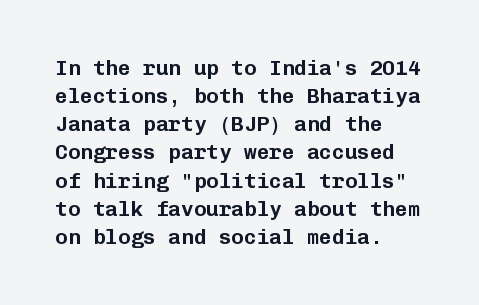
Q: Is the text italic (slanted)? A: No, it is upright.
Q: Is the text underlined? A: No.
Q: How is the paragraph aligned? A: Left-aligned.
Q: Is the spacing between letters normal or unusually wide? A: Normal.
Q: Is the spacing between lines tight, normal or loose? A: Normal.
